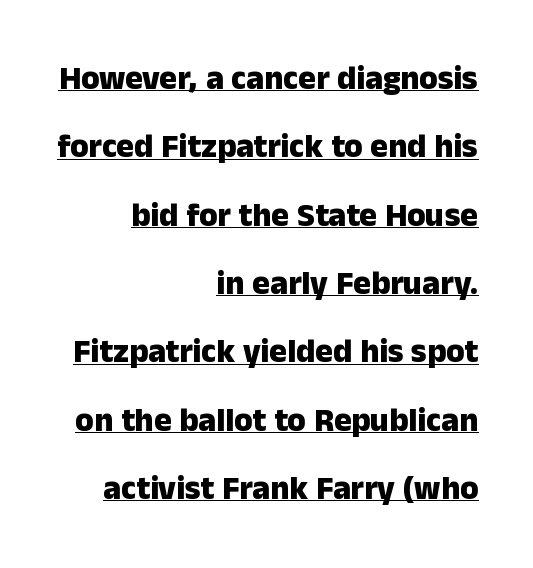
{"serif": "no", "italic": "no", "bold": "yes", "weight": "heavy", "width": "normal", "stroke_contrast": "low", "x_height": "medium", "monospaced": "no", "underline": "yes", "align": "right", "line_spacing": "loose", "line_spacing_ratio": 2.07, "letter_spacing": "normal", "letter_spacing_em": 0.0, "glyph_px": 33}
